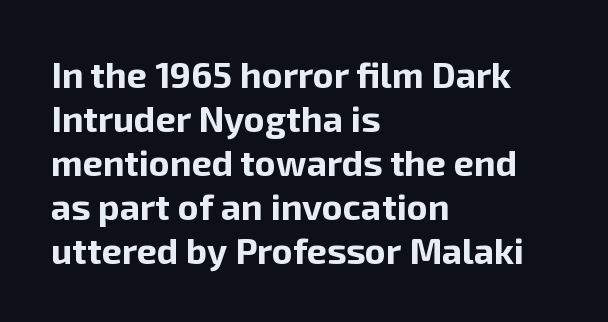
{"serif": "no", "italic": "no", "bold": "yes", "weight": "bold", "width": "normal", "stroke_contrast": "low", "x_height": "medium", "monospaced": "no", "underline": "no", "align": "left", "line_spacing_ratio": 1.22, "letter_spacing": "normal", "letter_spacing_em": 0.0, "glyph_px": 36}
